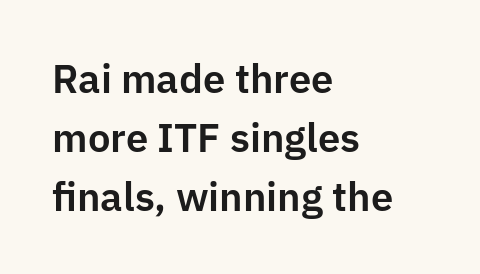
Q: Is the text italic (slanted)? A: No, it is upright.
Q: Is the typeface a serif or a sans-serif typeface? A: Sans-serif.
Q: Is the text underlined? A: No.
Q: How is the paragraph aligned? A: Left-aligned.
Q: Is the spacing between letters normal or unusually wide? A: Normal.
Q: Is the spacing between lines tight, normal or loose? A: Normal.
Q: Width (condensed, normal, or wide)? A: Normal.
Q: Stroke contrast? A: Low.
Q: x-height? A: Medium.
Q: Monospaced? A: No.
